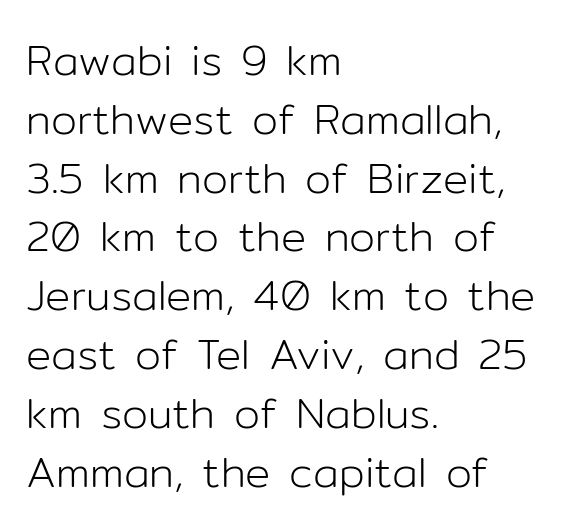
The image shows 42 px light sans-serif type, upright; set left-aligned, normal line spacing (1.4x), normal letter spacing, not underlined; low stroke contrast and a medium x-height.
